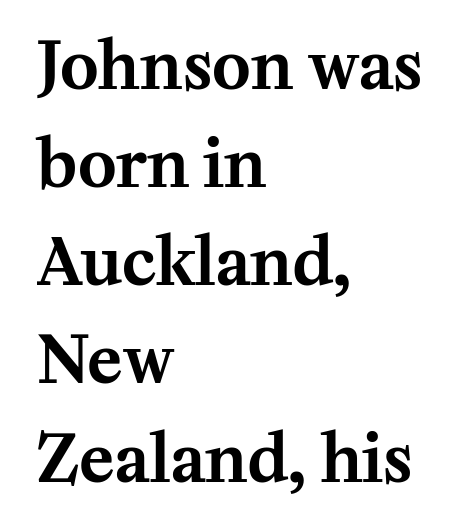
{"serif": "yes", "italic": "no", "width": "normal", "stroke_contrast": "medium", "x_height": "medium", "monospaced": "no", "underline": "no", "align": "left", "line_spacing": "normal", "line_spacing_ratio": 1.51, "letter_spacing": "normal", "letter_spacing_em": 0.0, "glyph_px": 65}
